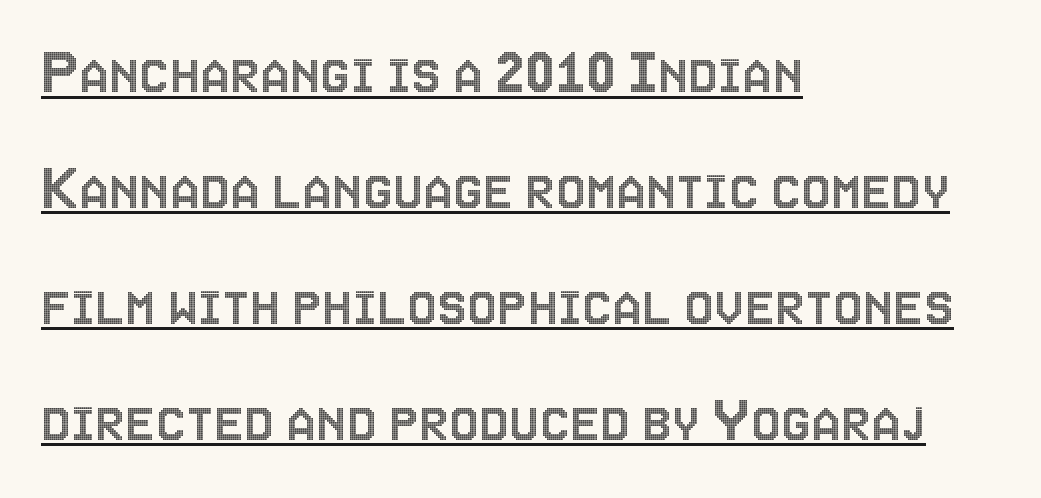
Q: Is the text italic (slanted)? A: No, it is upright.
Q: Is the text underlined? A: Yes.
Q: How is the paragraph aligned? A: Left-aligned.
Q: Is the spacing between letters normal or unusually wide? A: Normal.
Q: Width (condensed, normal, or wide)? A: Condensed.
Q: x-height? A: Large.
Q: Monospaced? A: No.
